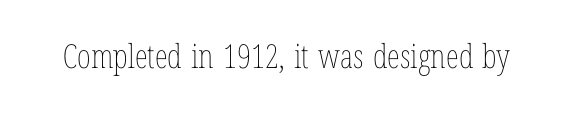
Q: Is the text bold? A: No.
Q: Is the text italic (slanted)? A: No, it is upright.
Q: Is the text underlined? A: No.
Q: Is the spacing between letters normal or unusually wide? A: Normal.
Q: Width (condensed, normal, or wide)? A: Condensed.
Q: Stroke contrast? A: Low.
Q: x-height? A: Medium.
Q: Monospaced? A: No.
